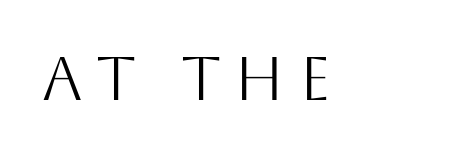
The lettering holds an erect, upright posture throughout. The rendering uses natural spacing where letterforms have individual widths. Observe the absence of serifs on each vertical stroke in this sample. Type without underlining. Compared with typical body copy, the letter spacing here is much looser.
